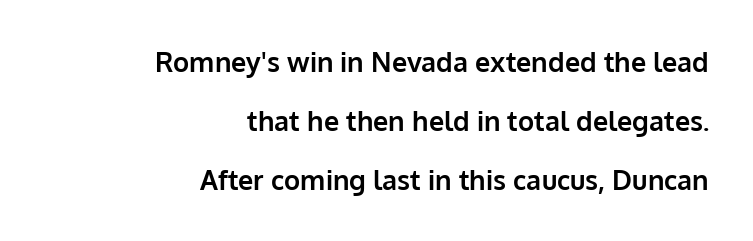
Q: Is the text bold? A: Yes.
Q: Is the text italic (slanted)? A: No, it is upright.
Q: Is the text underlined? A: No.
Q: How is the paragraph aligned? A: Right-aligned.
Q: Is the spacing between letters normal or unusually wide? A: Normal.
Q: Is the spacing between lines tight, normal or loose? A: Loose.
